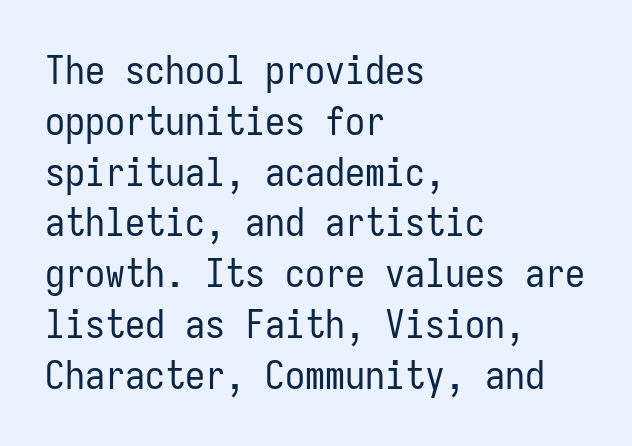
Q: Is the text bold? A: No.
Q: Is the text italic (slanted)? A: No, it is upright.
Q: Is the typeface a serif or a sans-serif typeface? A: Sans-serif.
Q: Is the text underlined? A: No.
Q: How is the paragraph aligned? A: Left-aligned.
Q: Is the spacing between letters normal or unusually wide? A: Normal.
Q: Is the spacing between lines tight, normal or loose? A: Normal.
Q: Width (condensed, normal, or wide)? A: Condensed.
Q: Stroke contrast? A: Low.
Q: x-height? A: Medium.
Q: Monospaced? A: Yes.
